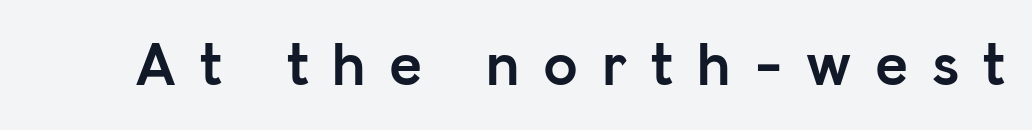
Q: Is the text bold? A: Yes.
Q: Is the text italic (slanted)? A: No, it is upright.
Q: Is the typeface a serif or a sans-serif typeface? A: Sans-serif.
Q: Is the text underlined? A: No.
Q: Is the spacing between letters normal or unusually wide? A: Unusually wide.
Q: Width (condensed, normal, or wide)? A: Normal.
Q: Stroke contrast? A: Low.
Q: x-height? A: Medium.
Q: Monospaced? A: No.
